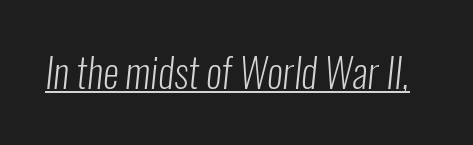
Classification — sans serif. There is no visible air inserted between adjacent glyphs. Stems here are at most as thick as an everyday book face. Looks like regular typesetting: each glyph gets only the width it needs. The typesetter has applied underlining to the passage shown.
